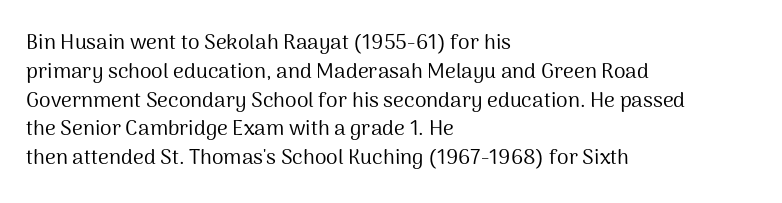
{"italic": "no", "bold": "no", "underline": "no", "align": "left", "line_spacing": "normal", "line_spacing_ratio": 1.37, "letter_spacing": "normal", "letter_spacing_em": 0.0, "glyph_px": 21}
